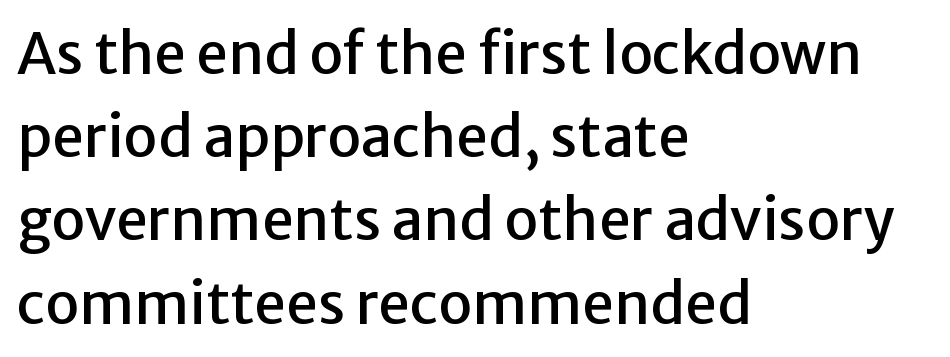
Regarding serifs, this sample does without them. Compared with typical paragraphs, the rows here are spaced about the same. Nobody drew a line under any word here. Horizontal alignment here is leftward, the default for most running prose. Spacing verdict: proportional, widths tailored to each character. Notice how the stems are strictly vertical — no italics here.
